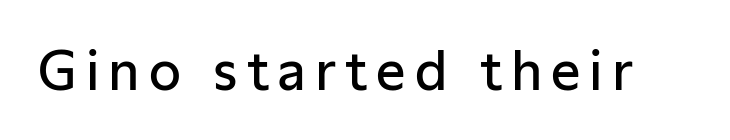
Q: Is the text bold? A: Semi-bold.
Q: Is the text italic (slanted)? A: No, it is upright.
Q: Is the typeface a serif or a sans-serif typeface? A: Sans-serif.
Q: Is the text underlined? A: No.
Q: Width (condensed, normal, or wide)? A: Normal.
Q: Stroke contrast? A: Low.
Q: x-height? A: Medium.
Q: Monospaced? A: No.
